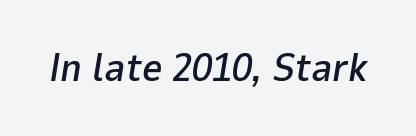
The image shows 40 px text type, italic (leaning right); set normal letter spacing, not underlined; low stroke contrast and a medium x-height.
